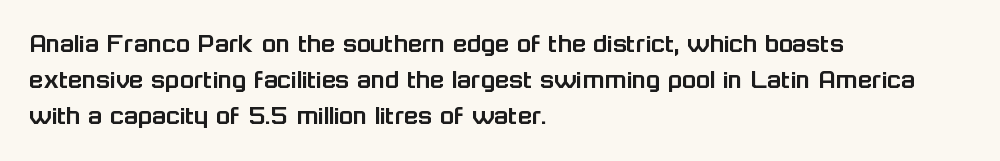
Q: Is the text italic (slanted)? A: No, it is upright.
Q: Is the typeface a serif or a sans-serif typeface? A: Sans-serif.
Q: Is the text underlined? A: No.
Q: How is the paragraph aligned? A: Left-aligned.
Q: Is the spacing between letters normal or unusually wide? A: Normal.
Q: Is the spacing between lines tight, normal or loose? A: Normal.
Q: Width (condensed, normal, or wide)? A: Normal.
Q: Stroke contrast? A: Low.
Q: x-height? A: Medium.
Q: Monospaced? A: No.
